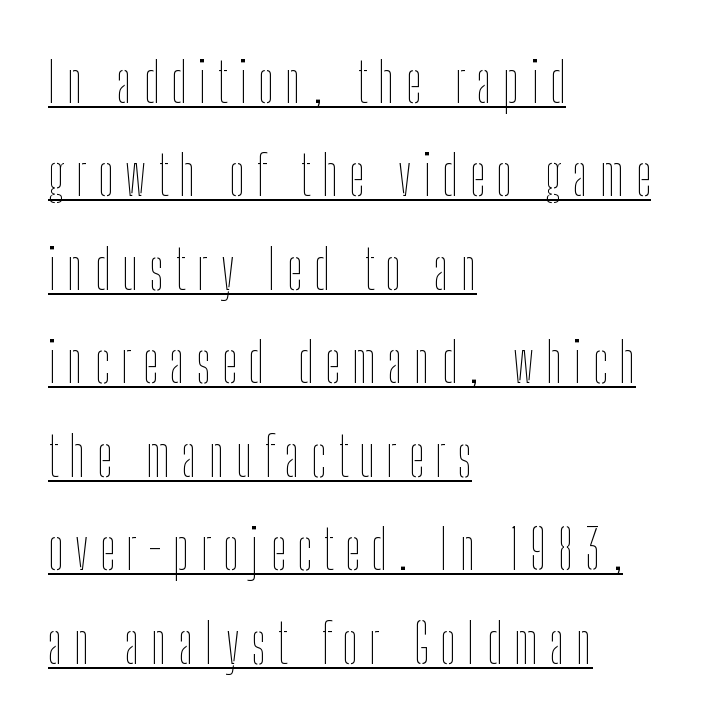
Decoration check: the copy is underlined. Every stem runs plumb, perpendicular to the baseline. This sample has the flowing, uneven cadence of proportional lettering. One glance says typical: line gaps are just what's usual. Where is the straight margin? On the left. The letterforms sit at book weight or below.
